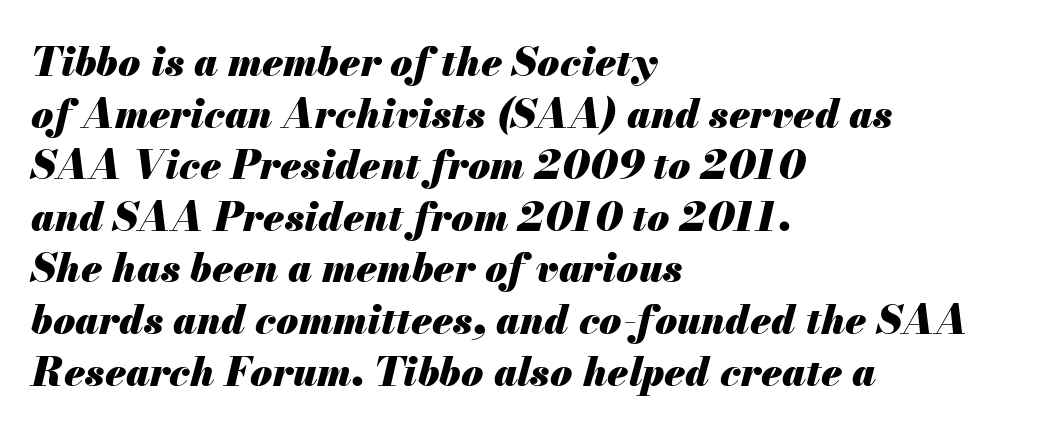
Q: Is the text bold? A: Yes.
Q: Is the text italic (slanted)? A: Yes, it leans right by about 13 degrees.
Q: Is the text underlined? A: No.
Q: How is the paragraph aligned? A: Left-aligned.
Q: Is the spacing between letters normal or unusually wide? A: Normal.
Q: Is the spacing between lines tight, normal or loose? A: Normal.
Q: Width (condensed, normal, or wide)? A: Normal.
Q: Stroke contrast? A: Medium.
Q: x-height? A: Small.
Q: Monospaced? A: No.
